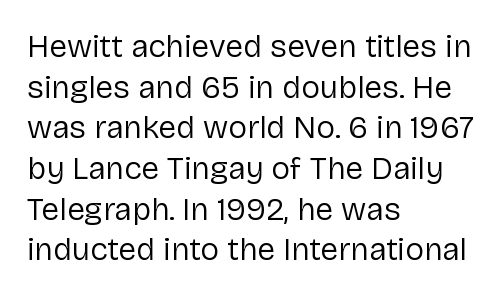
The image shows 32 px regular-weight sans-serif type, upright; set left-aligned, normal line spacing (1.27x), normal letter spacing, not underlined; low stroke contrast and a medium x-height.
